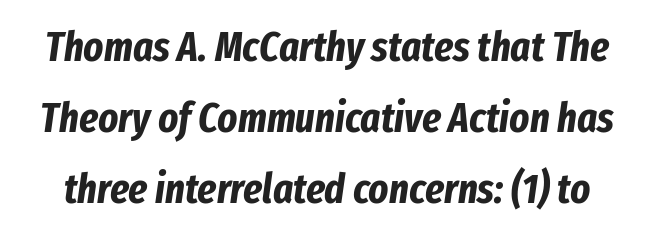
The axis of the letterforms is tilted away from vertical. The face used here is proportionally spaced, like ordinary book or web type. Strong, thick strokes mark this as bold type. Caption: standard tracking, unaltered.
